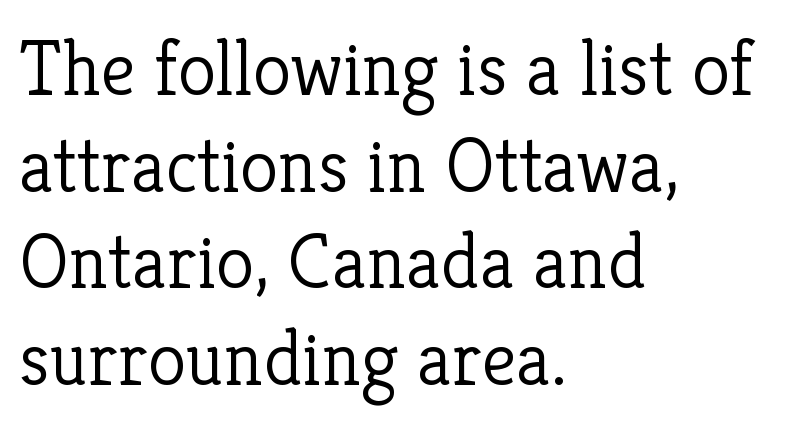
Q: Is the text bold? A: No.
Q: Is the text italic (slanted)? A: No, it is upright.
Q: Is the typeface a serif or a sans-serif typeface? A: Serif.
Q: Is the text underlined? A: No.
Q: How is the paragraph aligned? A: Left-aligned.
Q: Is the spacing between letters normal or unusually wide? A: Normal.
Q: Width (condensed, normal, or wide)? A: Normal.
Q: Stroke contrast? A: Low.
Q: x-height? A: Medium.
Q: Monospaced? A: No.
